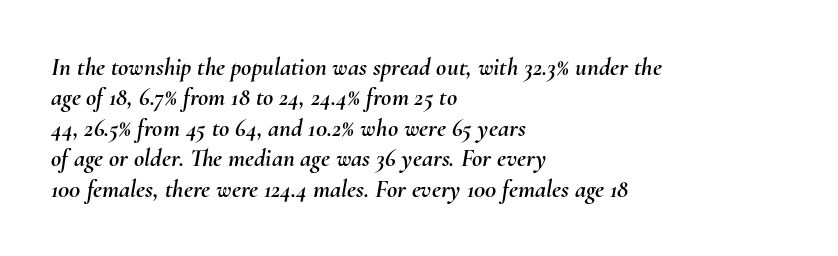
The image shows 25 px text type, italic (leaning right); set left-aligned, line spacing 1.22x, normal letter spacing, not underlined.
